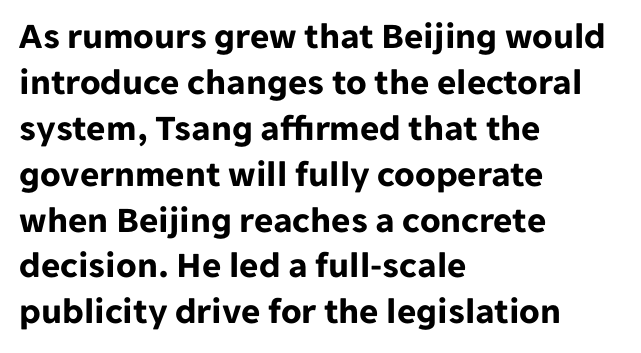
The image shows 37 px bold sans-serif type, upright; set left-aligned, line spacing 1.24x, normal letter spacing, not underlined; low stroke contrast and a medium x-height.
